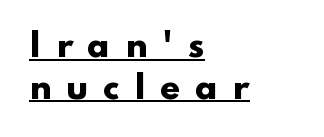
{"serif": "no", "italic": "no", "bold": "yes", "weight": "heavy", "width": "wide", "stroke_contrast": "low", "x_height": "small", "monospaced": "no", "underline": "yes", "align": "left", "line_spacing": "normal", "line_spacing_ratio": 1.3, "letter_spacing": "wide", "letter_spacing_em": 0.45, "glyph_px": 32}
